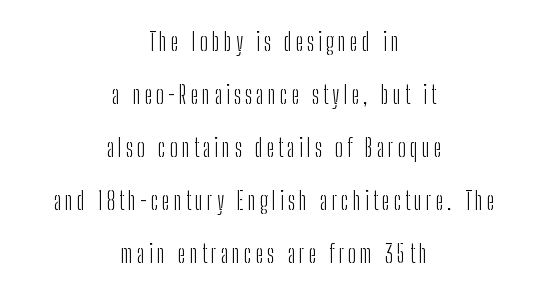
The image shows 24 px text type, upright; set centered, loose line spacing (2.21x), not underlined.
